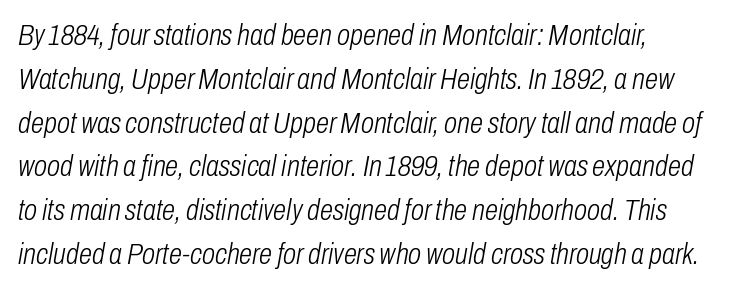
The letters advance in unequal steps, a hallmark of proportional type. Short note: letters normally spaced. This reads as an unemphasized weight, regular at the heaviest. Rendered with sloped, italic letterforms. The foot of each line stays bare and open. How would I describe the line gaps? Plain and ordinary.
